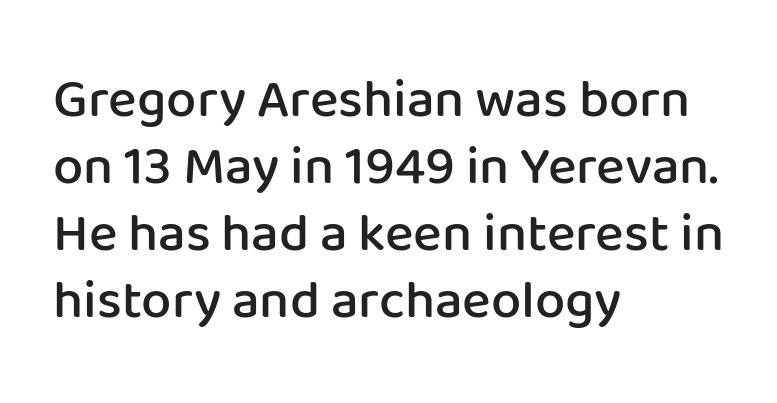
I'd describe the lettering as semibold — firm but not a full bold. The passage shown is typed in a proportional face where columns would drift. Left-aligned paragraph, ragged on the right. Designer's note — italics off, roman on.
